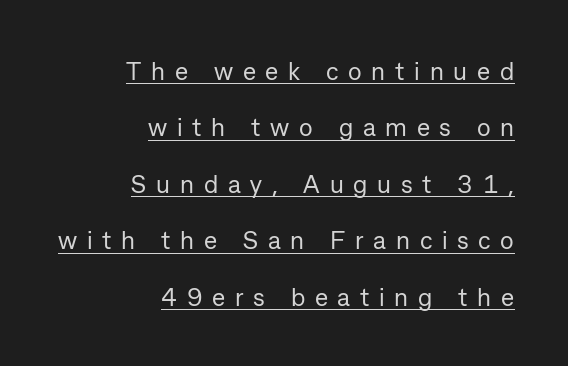
Q: Is the text bold? A: No.
Q: Is the text italic (slanted)? A: No, it is upright.
Q: Is the text underlined? A: Yes.
Q: How is the paragraph aligned? A: Right-aligned.
Q: Is the spacing between letters normal or unusually wide? A: Unusually wide.
Q: Is the spacing between lines tight, normal or loose? A: Loose.
